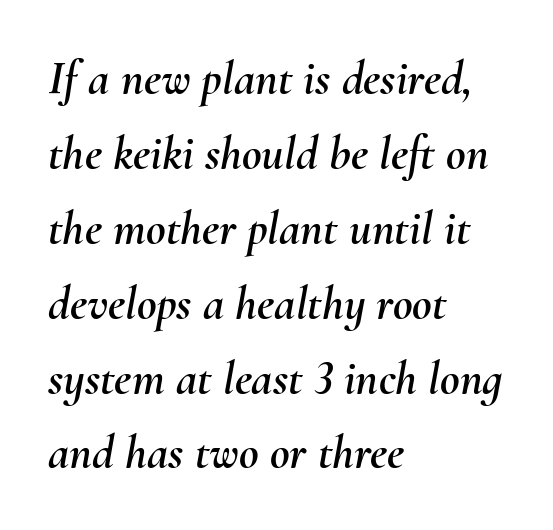
{"italic": "yes", "lean": "right", "slant_degrees": 10, "width": "normal", "stroke_contrast": "medium", "x_height": "small", "monospaced": "no", "underline": "no", "align": "left", "line_spacing": "normal", "line_spacing_ratio": 1.56, "letter_spacing": "normal", "letter_spacing_em": 0.0, "glyph_px": 48}
